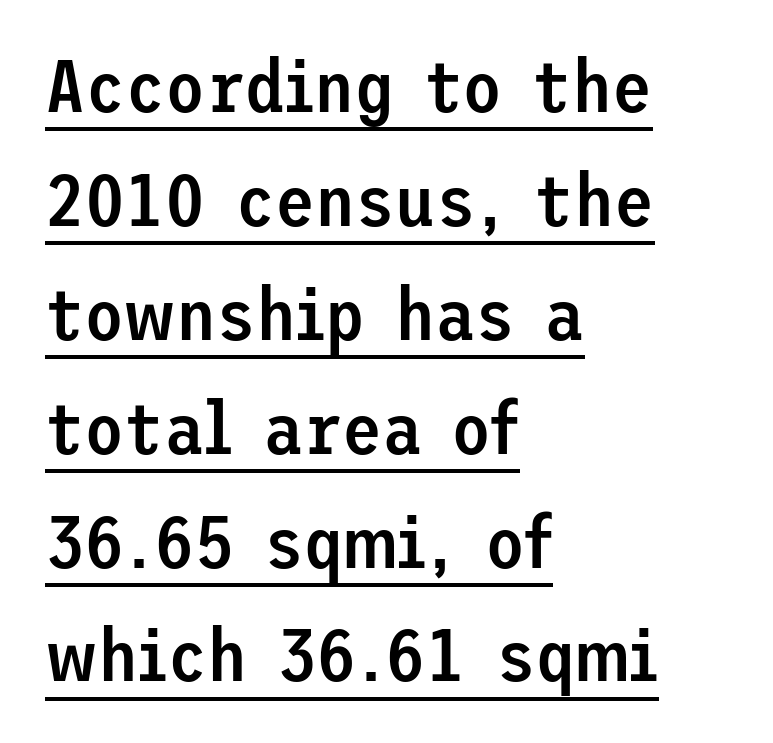
Q: Is the text bold? A: Semi-bold.
Q: Is the text italic (slanted)? A: No, it is upright.
Q: Is the typeface a serif or a sans-serif typeface? A: Sans-serif.
Q: Is the text underlined? A: Yes.
Q: How is the paragraph aligned? A: Left-aligned.
Q: Is the spacing between letters normal or unusually wide? A: Normal.
Q: Is the spacing between lines tight, normal or loose? A: Normal.
Q: Width (condensed, normal, or wide)? A: Normal.
Q: Stroke contrast? A: Low.
Q: x-height? A: Medium.
